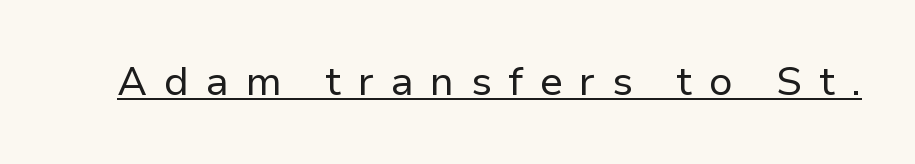
The image shows 40 px regular-weight sans-serif type, upright; set unusually wide letter spacing (+0.41 em), underlined; low stroke contrast and a medium x-height.
